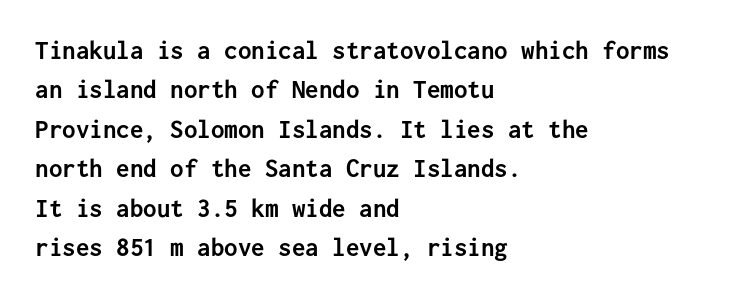
The image shows 27 px bold type, upright; set left-aligned, normal line spacing (1.46x), normal letter spacing, not underlined.
